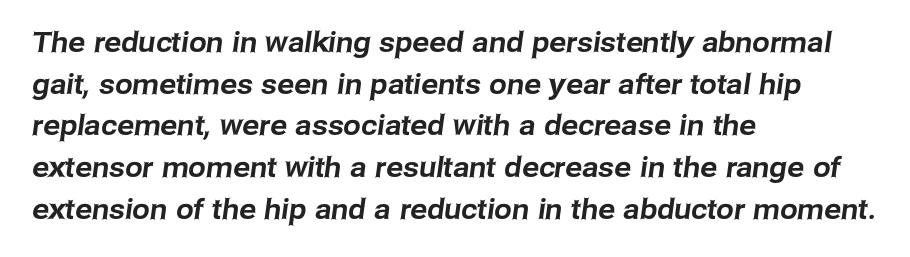
Quick note: interline space is typical. The text was rendered using a sans face with plain stroke endings. The rendering uses natural spacing where letterforms have individual widths. Only glyphs here, with clear space below each row.
